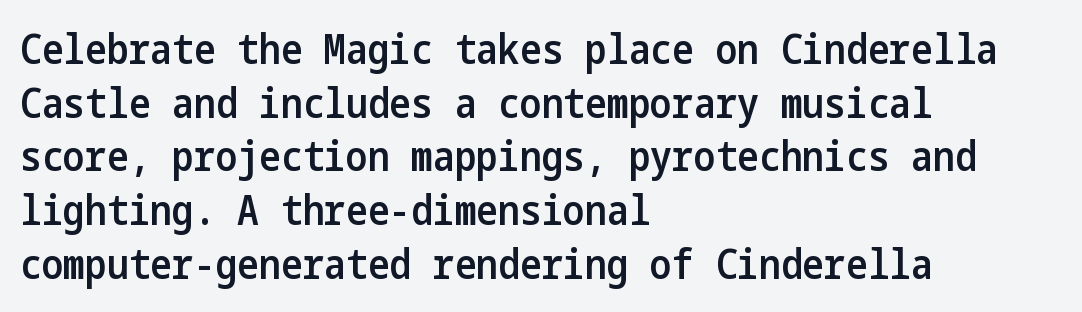
{"serif": "no", "italic": "no", "bold": "semi", "weight": "semibold", "width": "condensed", "stroke_contrast": "low", "x_height": "medium", "underline": "no", "align": "left", "line_spacing": "normal", "line_spacing_ratio": 1.31, "letter_spacing": "normal", "letter_spacing_em": 0.0, "glyph_px": 41}
